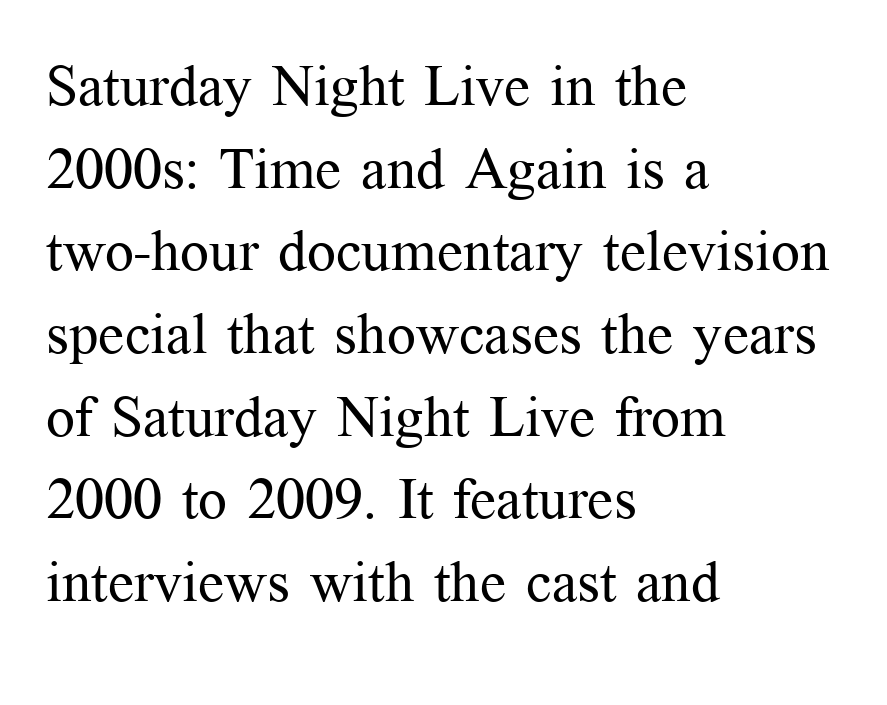
The image shows 57 px regular-weight serif type, upright; set left-aligned, normal line spacing (1.45x), normal letter spacing, not underlined; medium stroke contrast and a medium x-height.
